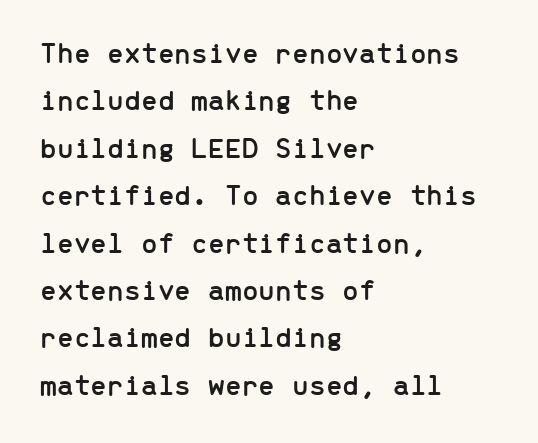
The image shows 30 px sans-serif type, upright, monospaced; set left-aligned, normal line spacing (1.58x), normal letter spacing, not underlined; low stroke contrast and a medium x-height.
